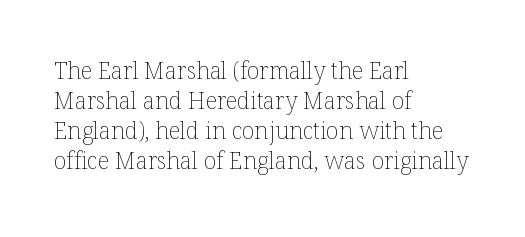
{"italic": "no", "bold": "no", "underline": "no", "align": "left", "line_spacing": "normal", "line_spacing_ratio": 1.31, "letter_spacing": "normal", "letter_spacing_em": 0.0, "glyph_px": 23}
